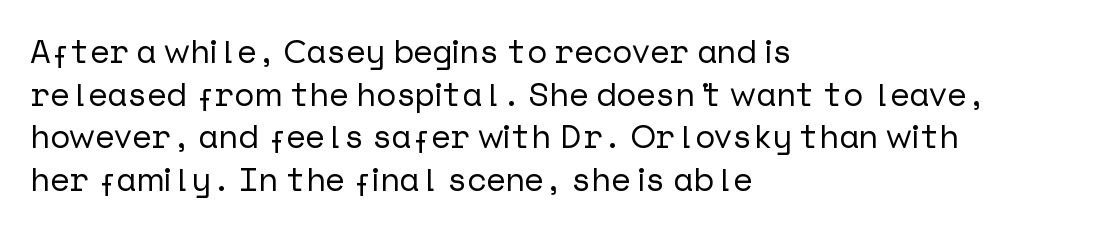
{"serif": "no", "italic": "no", "width": "normal", "stroke_contrast": "low", "x_height": "medium", "underline": "no", "align": "left", "line_spacing": "normal", "line_spacing_ratio": 1.29, "letter_spacing": "normal", "letter_spacing_em": 0.0, "glyph_px": 33}
